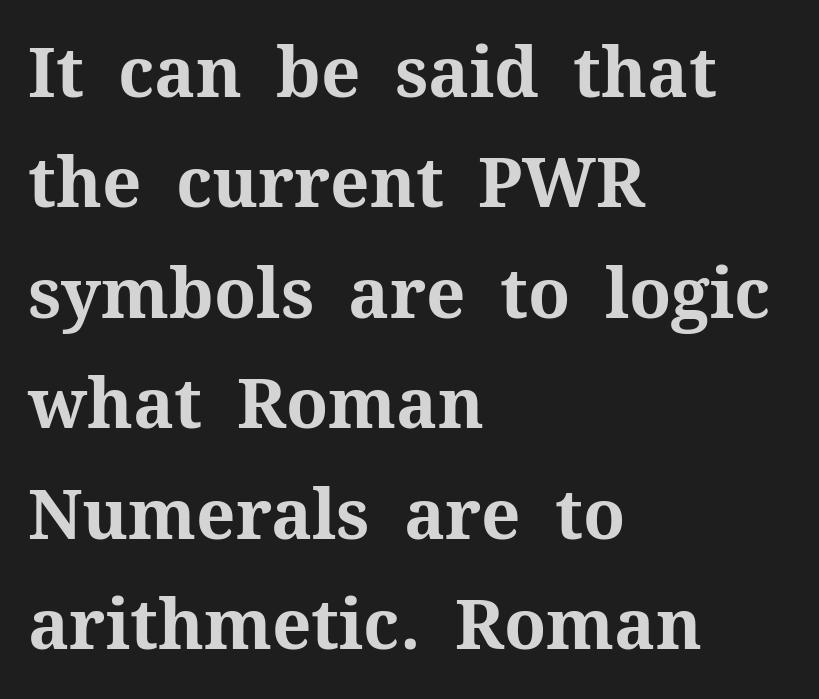
{"serif": "yes", "italic": "no", "bold": "yes", "weight": "bold", "width": "normal", "stroke_contrast": "medium", "x_height": "medium", "monospaced": "no", "underline": "no", "align": "left", "line_spacing": "normal", "line_spacing_ratio": 1.6, "letter_spacing": "normal", "letter_spacing_em": 0.0, "glyph_px": 69}
